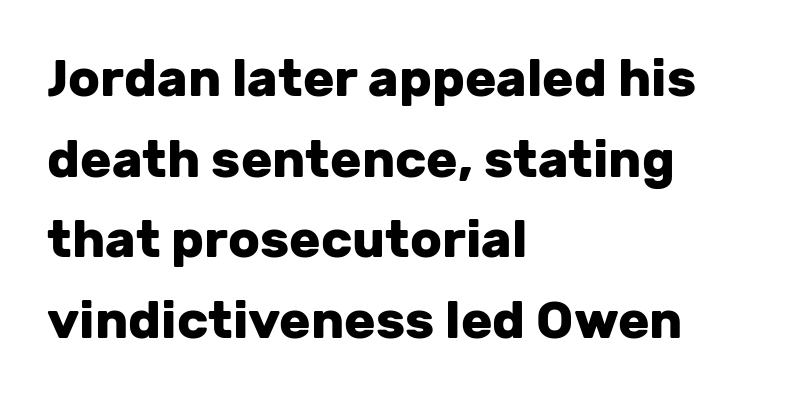
{"serif": "no", "italic": "no", "bold": "yes", "weight": "heavy", "width": "normal", "stroke_contrast": "low", "x_height": "medium", "monospaced": "no", "underline": "no", "align": "left", "line_spacing": "normal", "line_spacing_ratio": 1.55, "letter_spacing": "normal", "letter_spacing_em": 0.0, "glyph_px": 52}
